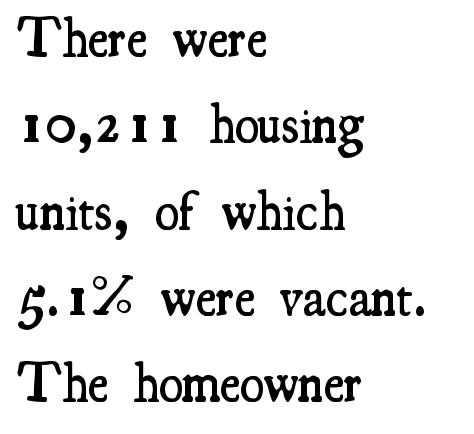
The image shows 55 px semibold, condensed serif type, upright; set left-aligned, normal line spacing (1.57x), normal letter spacing, not underlined; medium stroke contrast and a small x-height.
